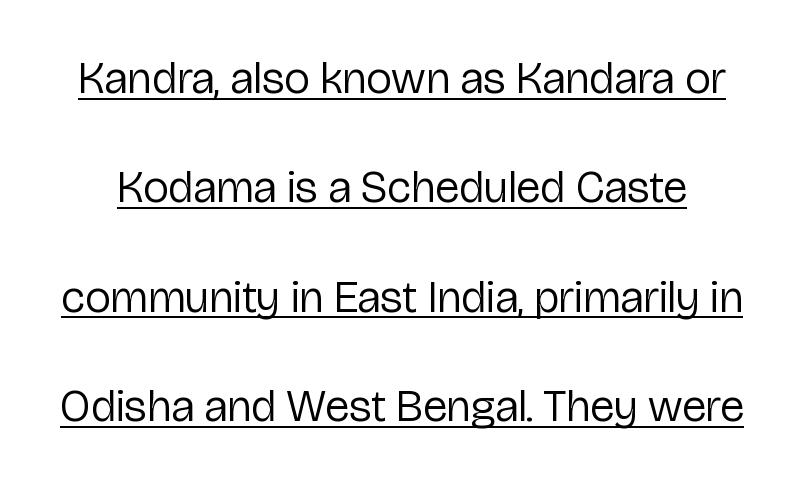
These lines keep a tight, regular rhythm from letter to letter. Leading: increased. Looks like regular typesetting: each glyph gets only the width it needs. What decoration does the sample have? An underline. No letter is thick-stroked: the sample isn't bold.
